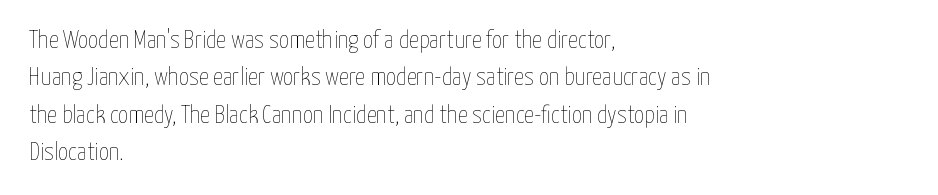
Q: Is the text bold? A: No.
Q: Is the text italic (slanted)? A: No, it is upright.
Q: Is the text underlined? A: No.
Q: How is the paragraph aligned? A: Left-aligned.
Q: Is the spacing between letters normal or unusually wide? A: Normal.
Q: Is the spacing between lines tight, normal or loose? A: Normal.
